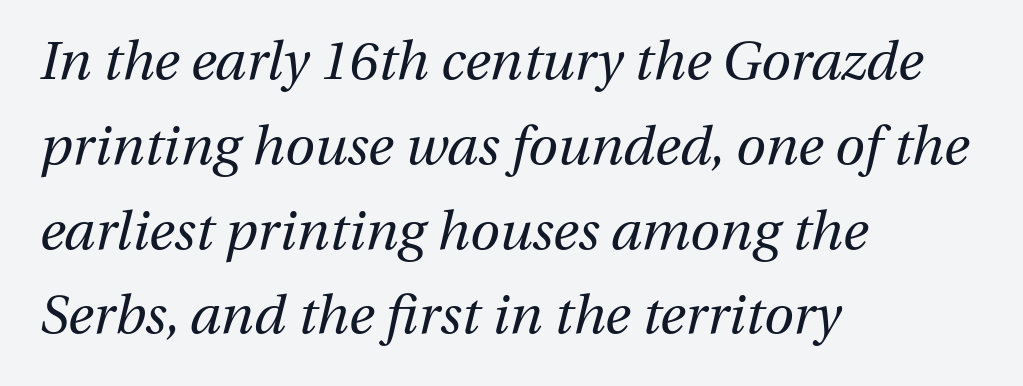
Character widths vary here, with narrow letters taking less room than wide ones. In terms of leading, this rendering sits right in the middle. The face used here has a pronounced slope to its letters. Descender tails drop into unmarked territory. Standard letterfit; no display-style spreading of the glyphs. Unbolded letterforms with no extra heft.
